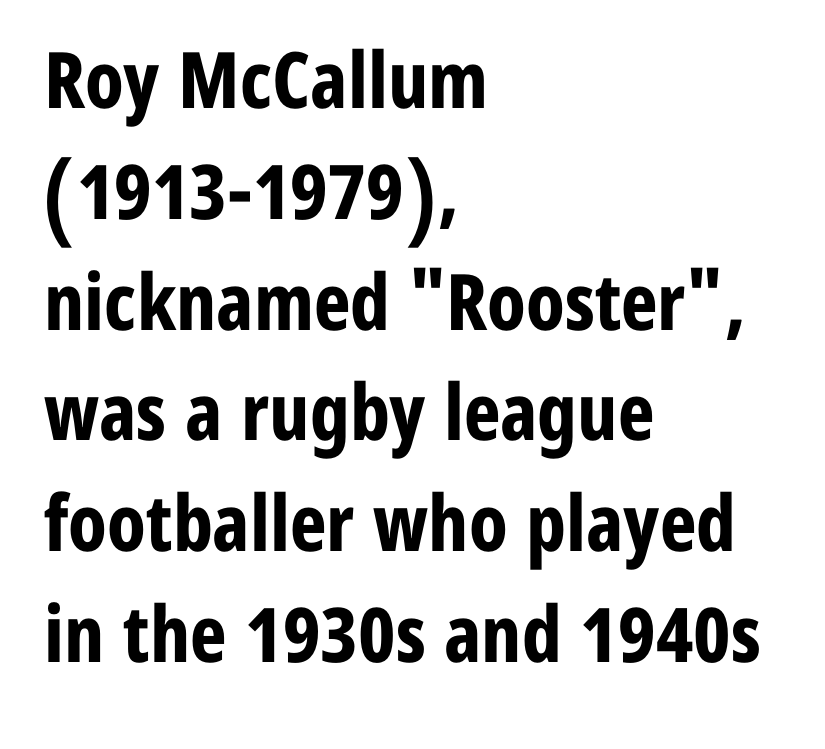
{"serif": "no", "italic": "no", "bold": "yes", "weight": "bold", "width": "condensed", "stroke_contrast": "low", "x_height": "medium", "monospaced": "no", "underline": "no", "align": "left", "line_spacing": "normal", "line_spacing_ratio": 1.42, "letter_spacing": "normal", "letter_spacing_em": 0.0, "glyph_px": 78}
